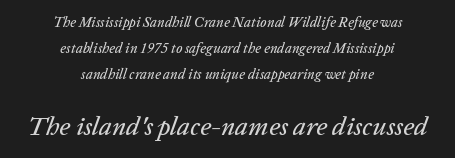
The lines in this sample share a center point and differ in where they start and stop. Observe the lean: these are italic letterforms. The gap between lines stays unmarked. Type size steps up from the first block to the second. Nobody touched the tracking dial on this one.
